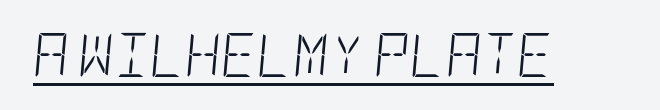
{"italic": "yes", "lean": "right", "slant_degrees": 5, "bold": "no", "weight": "light", "width": "condensed", "stroke_contrast": "low", "x_height": "large", "underline": "yes", "letter_spacing": "normal", "letter_spacing_em": 0.0, "glyph_px": 44}
